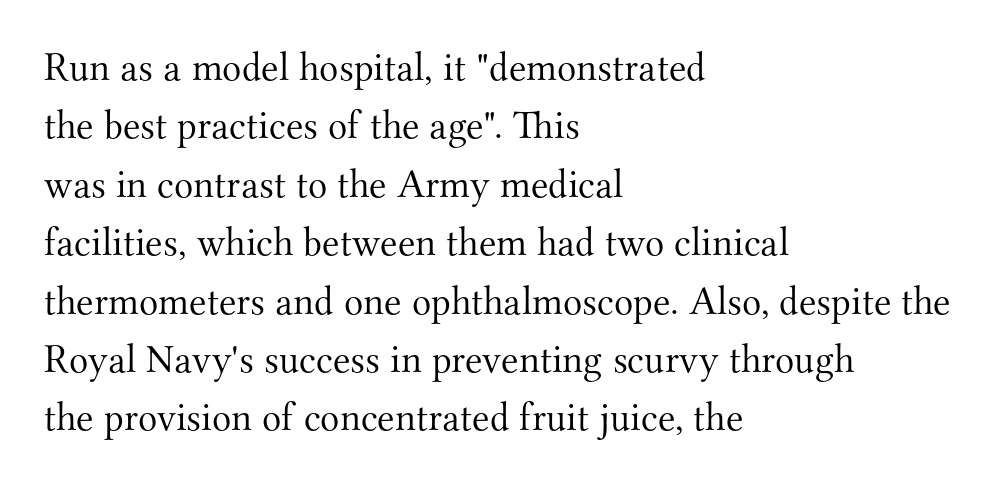
The characters are drawn with everyday or finer stroke widths. What's the leading like? Ordinary, nothing unusual. A clean baseline with only descenders dipping below it. Unlike a clean sans, this face finishes its strokes with serifs. The gaps between neighbouring characters are ordinary and unremarkable. Ascenders rise straight up at ninety degrees.
